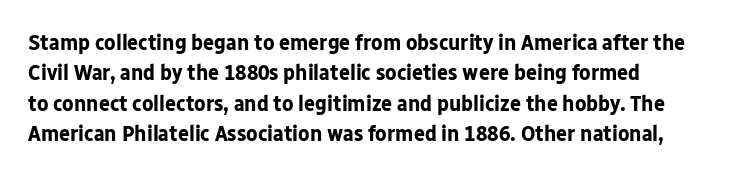
Each word holds together tightly as a unit, with standard inter-letter gaps. Typeset ragged right — the left edge is the straight one. Has an underline been added? It has not. The passage shown stacks its lines at a standard gap. A typesetter would mark this as roman, not italic. The passage shown is emphatically bold.
